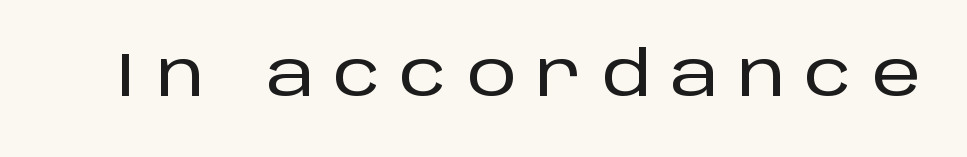
{"serif": "no", "italic": "no", "width": "normal", "stroke_contrast": "low", "x_height": "large", "monospaced": "no", "underline": "no", "letter_spacing": "wide", "letter_spacing_em": 0.32, "glyph_px": 62}
